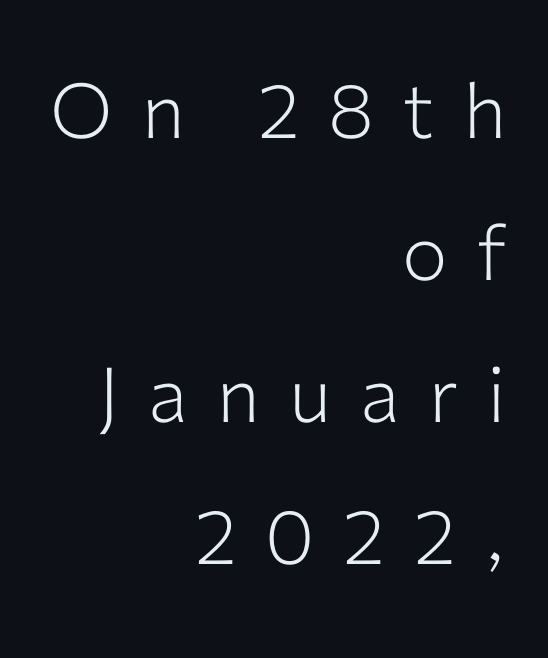
{"serif": "no", "italic": "no", "bold": "no", "weight": "light", "width": "normal", "stroke_contrast": "low", "x_height": "medium", "monospaced": "no", "underline": "no", "align": "right", "line_spacing_ratio": 1.87, "letter_spacing": "wide", "letter_spacing_em": 0.38, "glyph_px": 76}
